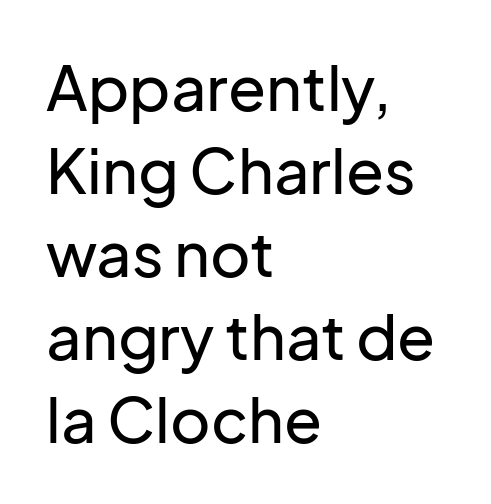
Honestly, there is no underline to notice here at all. The face used here is proportionally spaced, like ordinary book or web type. Regarding serifs, this sample does without them. The tracking reads as untouched default to a designer's eye.
